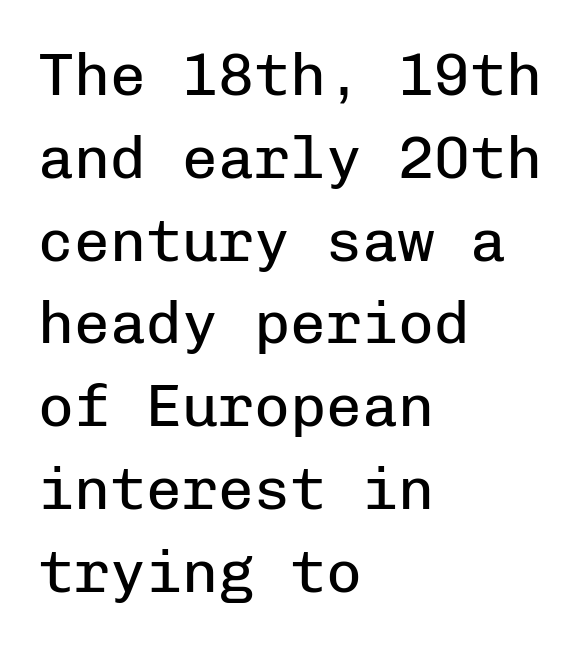
{"serif": "no", "italic": "no", "bold": "no", "weight": "regular", "width": "normal", "stroke_contrast": "low", "x_height": "medium", "monospaced": "yes", "underline": "no", "align": "left", "line_spacing": "normal", "line_spacing_ratio": 1.38, "letter_spacing": "normal", "letter_spacing_em": 0.0, "glyph_px": 60}
